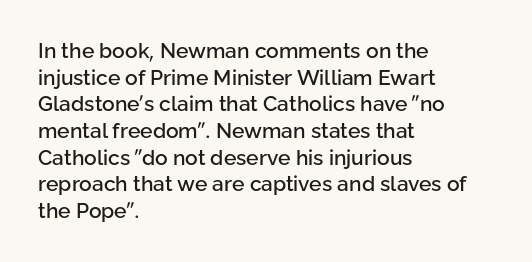
Successive baselines arrive at the customary interval. The space directly below the letters is spotless. The face used here is rendered with its standard letterfit. The rendering anchors every line to the left-hand side.
